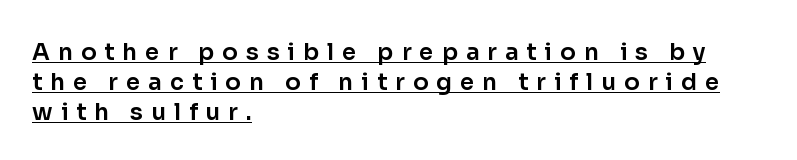
What stands out about the letter spacing? Its width — letters are far apart. If you drew a line through each stem, it would be perfectly vertical. Honestly, the row spacing looks completely unremarkable. This rendering features underlined lettering. Reading down the block, your eye returns to a fixed left position each line.
